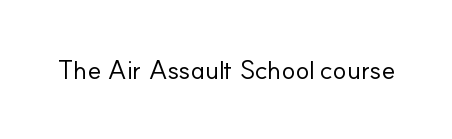
A roman cut, with each character standing at attention. Decoration check: the copy has no underline. The gaps between neighbouring characters are ordinary and unremarkable. Bold? No — there's no thickening of the strokes.
